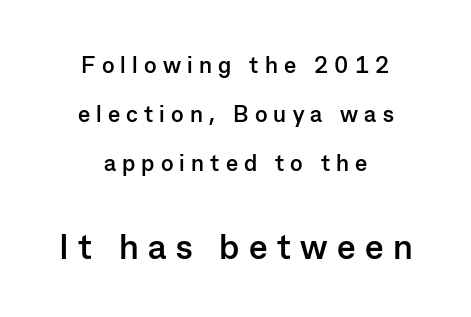
Any mark beneath the type? The region is blank. Its strokes are broad and dark, the hallmark of bold type. When letters stand straight like this, we call the style roman or upright. Rows of type keep a wide berth in the vertical direction. Each line is balanced around a shared central axis. Note: no serifs on the glyphs.
